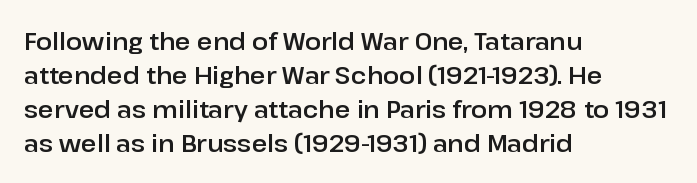
Here the glyphs are tracked normally, forming tight word shapes. A typesetter would call this leading conventional body-copy spacing. Descenders hang freely into open space. Typeset ragged right — the left edge is the straight one. Posture: upright roman.
